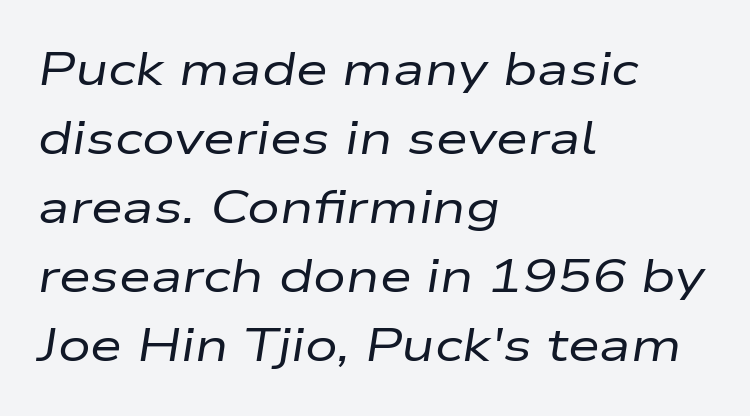
{"italic": "yes", "lean": "right", "slant_degrees": 9, "bold": "no", "weight": "regular", "width": "wide", "stroke_contrast": "low", "x_height": "medium", "monospaced": "no", "underline": "no", "align": "left", "line_spacing": "normal", "line_spacing_ratio": 1.5, "letter_spacing": "normal", "letter_spacing_em": 0.0, "glyph_px": 46}
